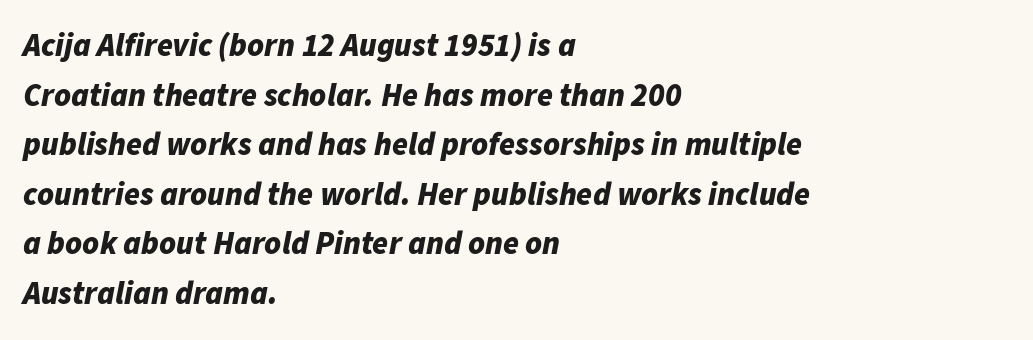
{"italic": "yes", "lean": "right", "slant_degrees": 11, "bold": "yes", "weight": "bold", "width": "normal", "stroke_contrast": "low", "x_height": "medium", "monospaced": "no", "underline": "no", "align": "left", "line_spacing": "normal", "line_spacing_ratio": 1.55, "letter_spacing": "normal", "letter_spacing_em": 0.0, "glyph_px": 32}
